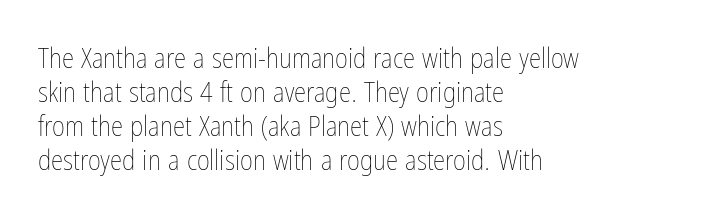
Looks like regular typesetting: each glyph gets only the width it needs. Words appear dense and cohesive because spacing is normal. Stroke thickness stays within the range of a standard reading face or lighter. If you drew a ruler down the left edge, every line would touch it. The words here are not underlined. It's the straight-up-and-down kind of type.
